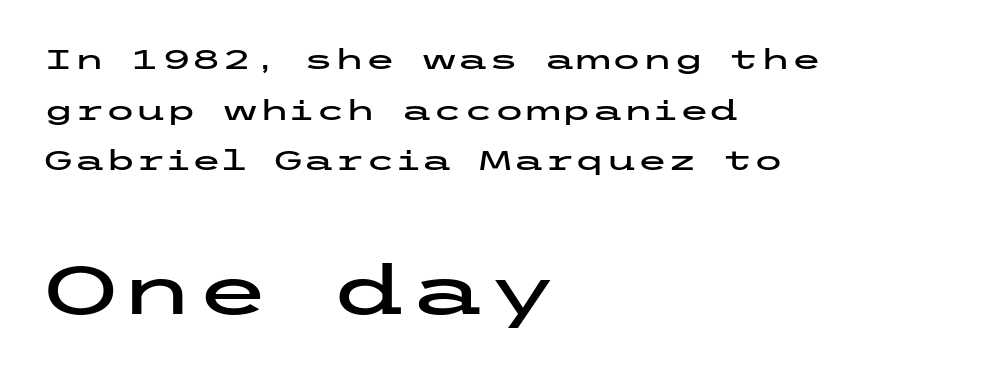
This sample uses a sans-serif face. Tall strokes in this sample are plumb rather than angled. Caption: standard tracking, unaltered. The block sitting lower on the canvas is the one with enlarged characters.
